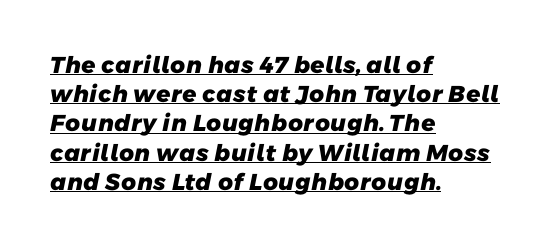
{"bold": "yes", "underline": "yes", "align": "left", "line_spacing": "normal", "line_spacing_ratio": 1.27, "letter_spacing": "normal", "letter_spacing_em": 0.0, "glyph_px": 23}
